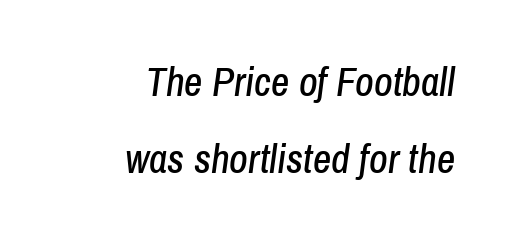
{"italic": "yes", "lean": "right", "slant_degrees": 8, "width": "condensed", "stroke_contrast": "low", "x_height": "medium", "monospaced": "no", "underline": "no", "align": "right", "line_spacing": "loose", "line_spacing_ratio": 1.92, "letter_spacing": "normal", "letter_spacing_em": 0.0, "glyph_px": 40}
